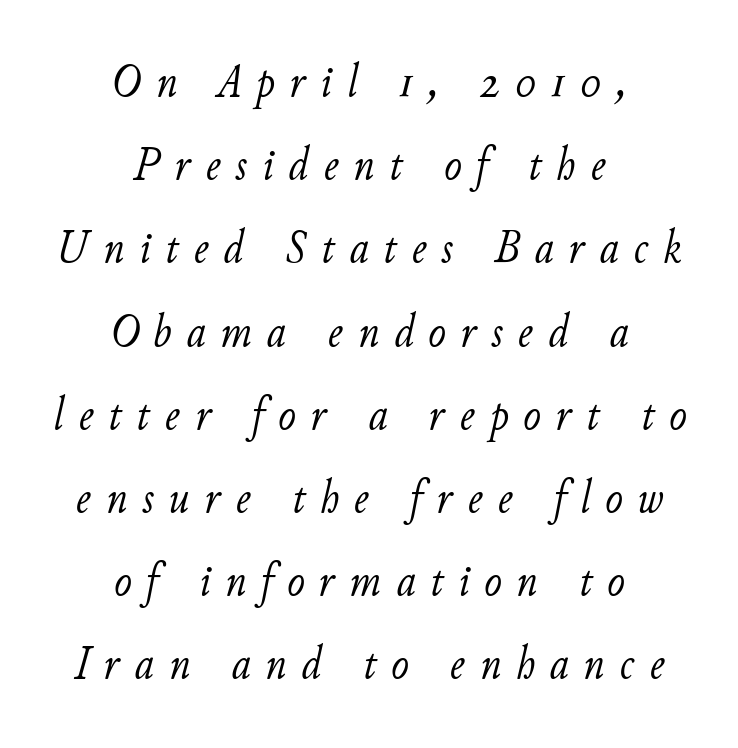
The image shows 47 px light type, italic (leaning right); set centered, line spacing 1.77x, unusually wide letter spacing (+0.32 em), not underlined; low stroke contrast and a small x-height.
